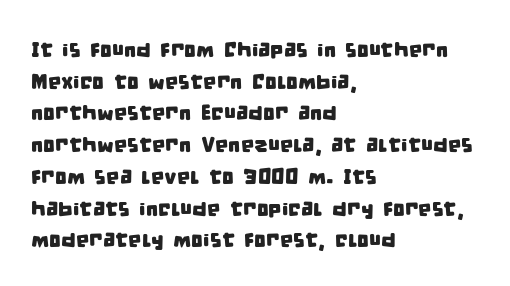
Q: Is the text underlined? A: No.
Q: How is the paragraph aligned? A: Left-aligned.
Q: Is the spacing between letters normal or unusually wide? A: Normal.
Q: Is the spacing between lines tight, normal or loose? A: Normal.
